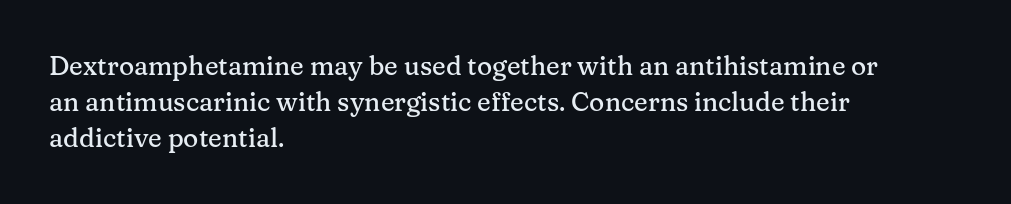
Q: Is the text italic (slanted)? A: No, it is upright.
Q: Is the text underlined? A: No.
Q: How is the paragraph aligned? A: Left-aligned.
Q: Is the spacing between letters normal or unusually wide? A: Normal.
Q: Is the spacing between lines tight, normal or loose? A: Normal.
